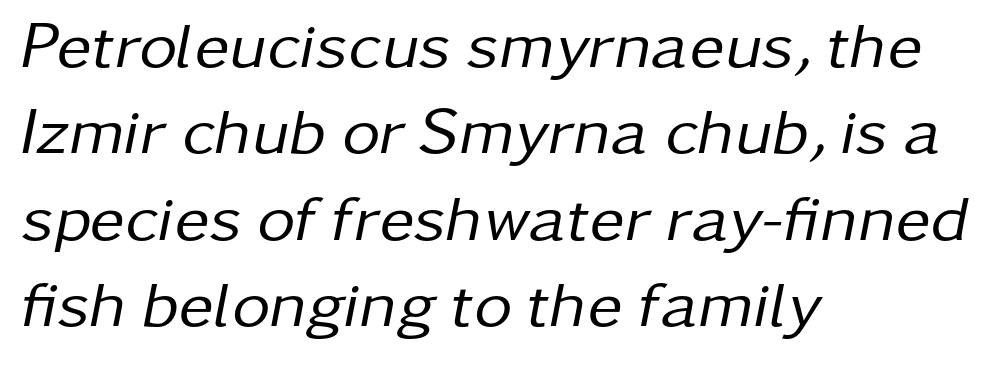
{"italic": "yes", "lean": "right", "slant_degrees": 11, "bold": "no", "weight": "regular", "width": "normal", "stroke_contrast": "low", "x_height": "medium", "monospaced": "no", "underline": "no", "align": "left", "line_spacing": "normal", "line_spacing_ratio": 1.31, "letter_spacing": "normal", "letter_spacing_em": 0.0, "glyph_px": 66}
